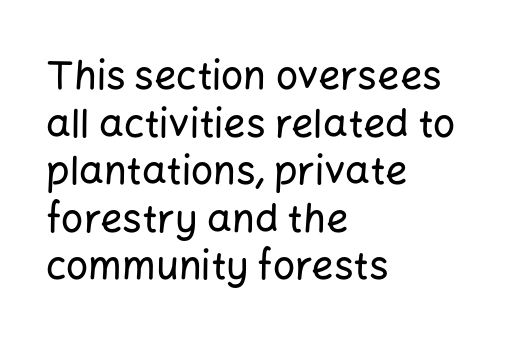
{"serif": "no", "italic": "no", "width": "normal", "stroke_contrast": "low", "x_height": "medium", "monospaced": "no", "underline": "no", "align": "left", "line_spacing_ratio": 1.22, "letter_spacing": "normal", "letter_spacing_em": 0.0, "glyph_px": 39}
